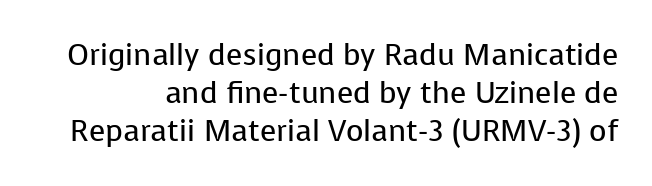
The letters advance in unequal steps, a hallmark of proportional type. Has an underline been added? It has not. Stem width sits at or under what a default text font uses. Grotesque or geometric, the face here clearly has no serifs.
